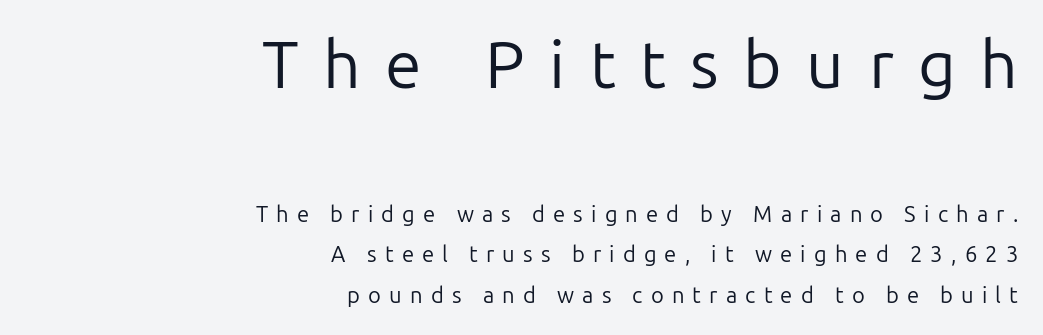
Spacing verdict: proportional, widths tailored to each character. Casual observation: everything's shoved over to the right. Unbolded letterforms with no extra heft. Underline: absent. Substantial extra tracking has been applied to these lines. Designer's note — italics off, roman on.
